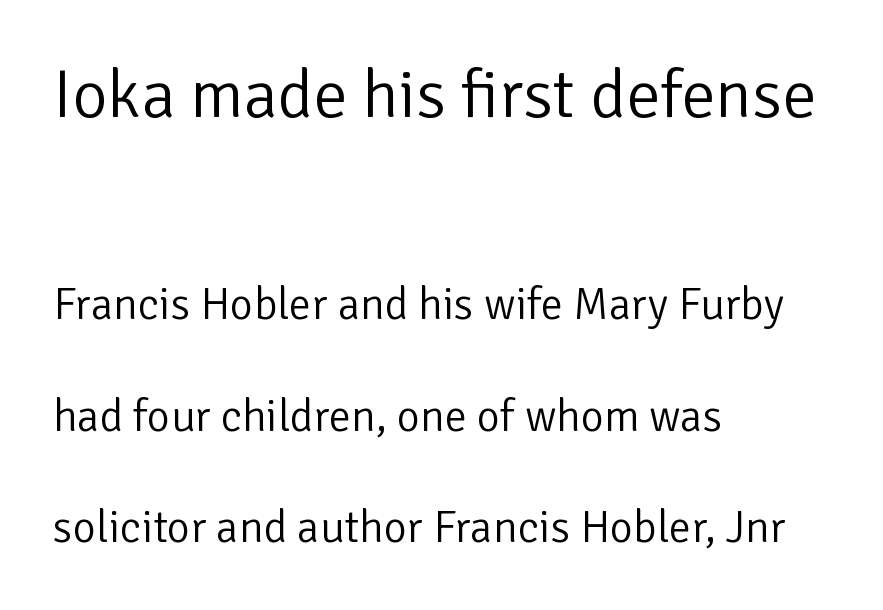
Q: Is the text bold? A: No.
Q: Is the text italic (slanted)? A: No, it is upright.
Q: Is the typeface a serif or a sans-serif typeface? A: Sans-serif.
Q: Is the text underlined? A: No.
Q: How is the paragraph aligned? A: Left-aligned.
Q: Is the spacing between letters normal or unusually wide? A: Normal.
Q: Is the spacing between lines tight, normal or loose? A: Loose.
Q: Which block of text is set in a larger size, the first (top) or the second (bottom)? A: The first (top) one.
Q: Width (condensed, normal, or wide)? A: Normal.
Q: Stroke contrast? A: Low.
Q: x-height? A: Medium.
Q: Monospaced? A: No.
